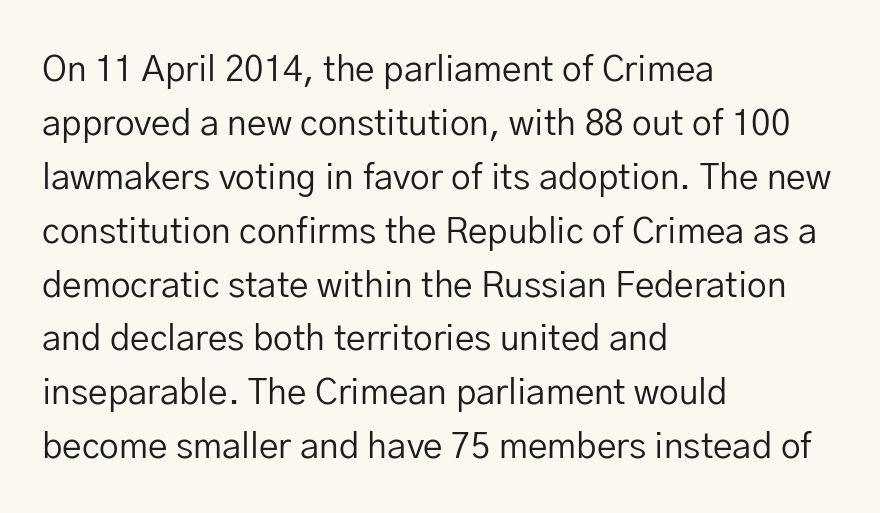
The glyphs are unaccompanied by any horizontal stroke below them. Regarding serifs, this sample does without them. The designer left line spacing at the default. What stands out about the letter spacing? Nothing — it is the standard amount. Each letter keeps its own natural width here, so spacing adapts to shape. These lines stack with their left ends in a neat column.
